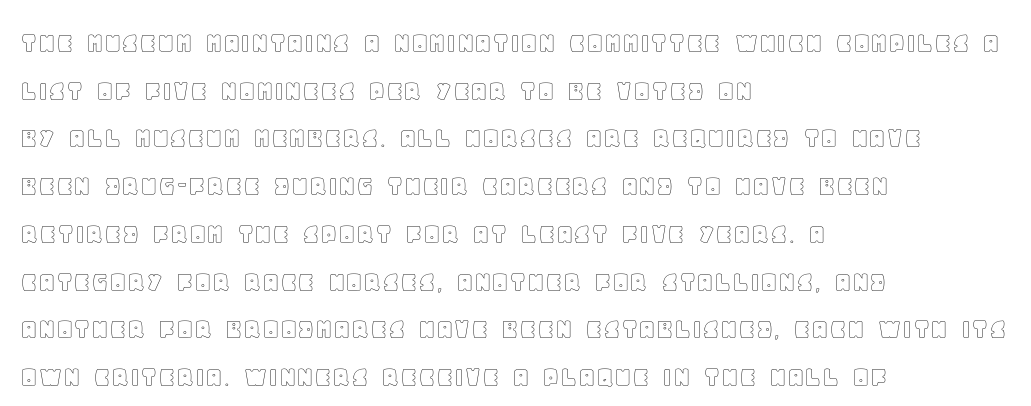
The image shows 31 px text type, upright; set left-aligned, normal line spacing (1.54x), normal letter spacing, not underlined; a large x-height.
